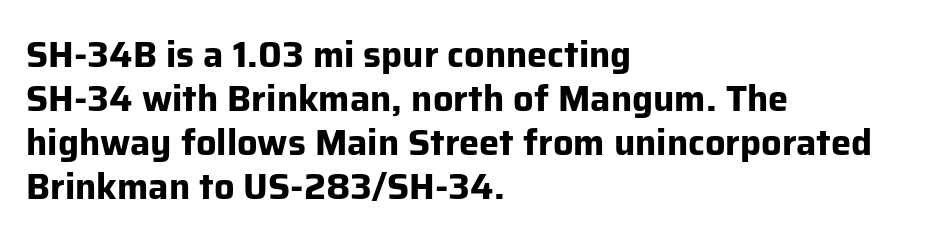
The image shows 36 px bold sans-serif type, upright; set left-aligned, line spacing 1.22x, normal letter spacing, not underlined; low stroke contrast and a medium x-height.
